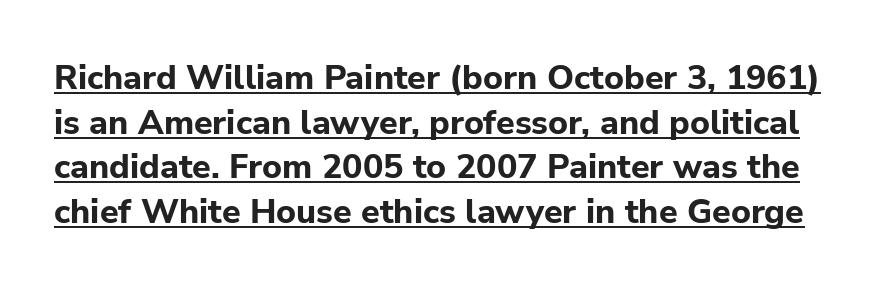
{"serif": "no", "italic": "no", "bold": "yes", "weight": "bold", "width": "normal", "stroke_contrast": "low", "x_height": "medium", "monospaced": "no", "underline": "yes", "line_spacing": "normal", "line_spacing_ratio": 1.31, "letter_spacing": "normal", "letter_spacing_em": 0.0, "glyph_px": 34}
